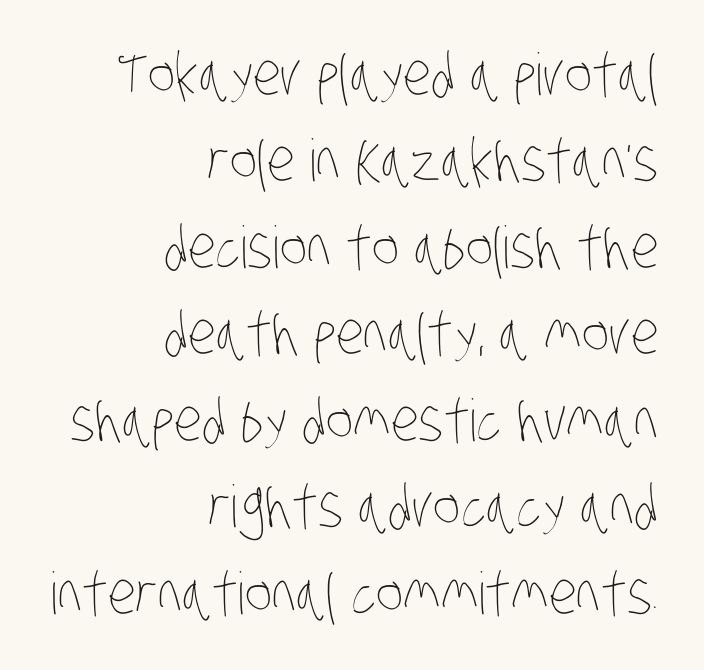
Spacing between characters is what you'd get straight out of the box. Layout note: lines flush right. Each row of text sits above clean, open space. The passage shown is not bold in any degree.
